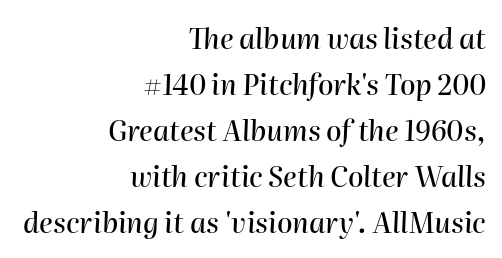
{"italic": "yes", "lean": "right", "slant_degrees": 2, "width": "normal", "stroke_contrast": "high", "x_height": "medium", "monospaced": "no", "underline": "no", "align": "right", "line_spacing": "normal", "line_spacing_ratio": 1.64, "letter_spacing": "normal", "letter_spacing_em": 0.0, "glyph_px": 28}
